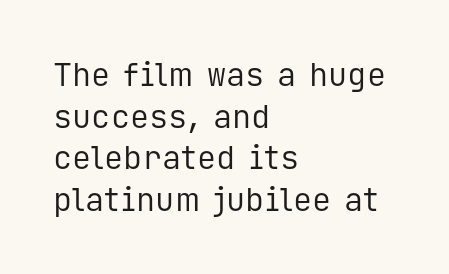
Each letter, wide or thin by design, is forced into the same width here. This rendering leaves character spacing at its baseline value. Just letters on the line, the space beneath them empty. Characters remain perfectly vertical along every line. Is the block centered? No — it sits flush against the left margin. No extra ink here — the face is not bold.
